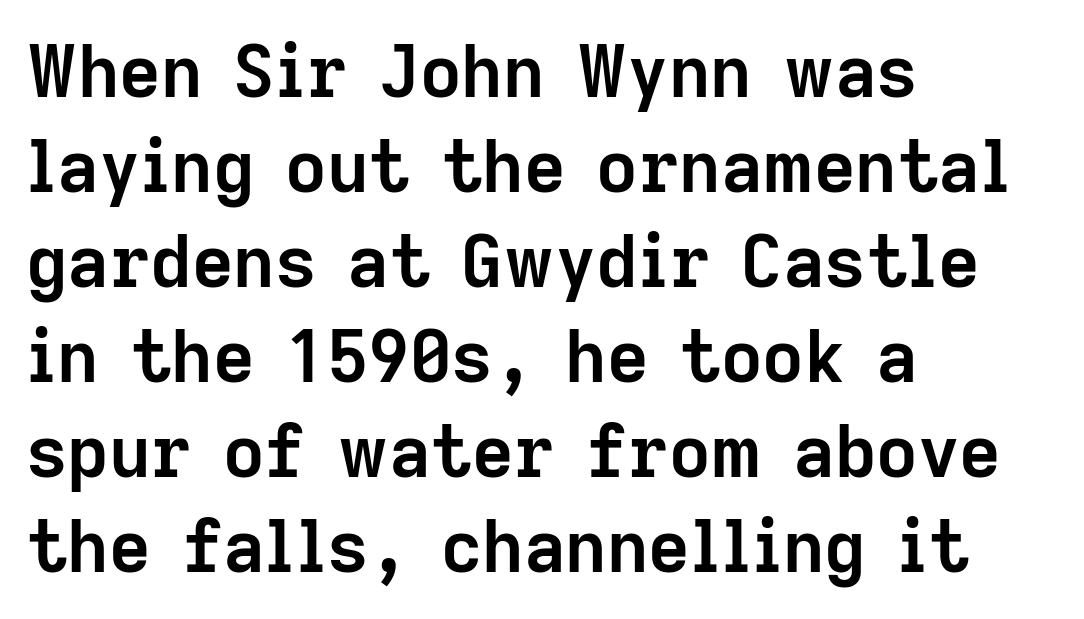
The designer went with a sans here, leaving each stem footless. How are the letters spaced? Ordinarily, with no added tracking. Spacing verdict: proportional, widths tailored to each character. Horizontal alignment here is leftward, the default for most running prose. Italic? Not at all — the glyphs are vertical.
